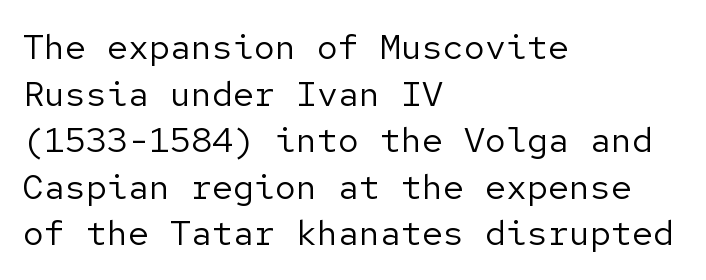
This rendering uses left alignment, leaving the right contour irregular. Compared with typical paragraphs, the rows here are spaced about the same. The text was rendered using a sans face with plain stroke endings. Bare-footed words on every line.
